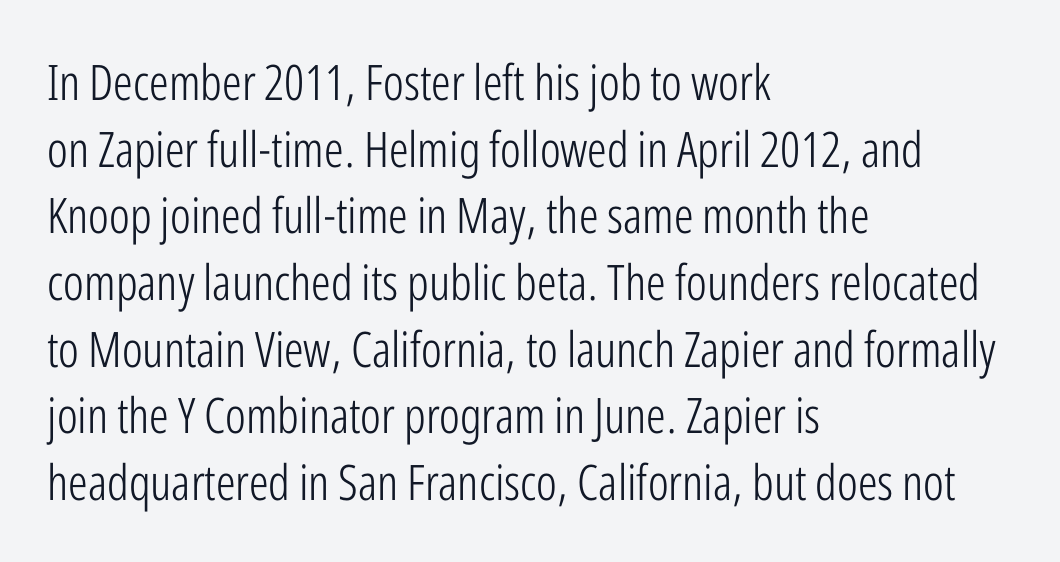
The image shows 49 px light, condensed sans-serif type, upright; set left-aligned, normal line spacing (1.36x), normal letter spacing, not underlined; low stroke contrast and a medium x-height.
